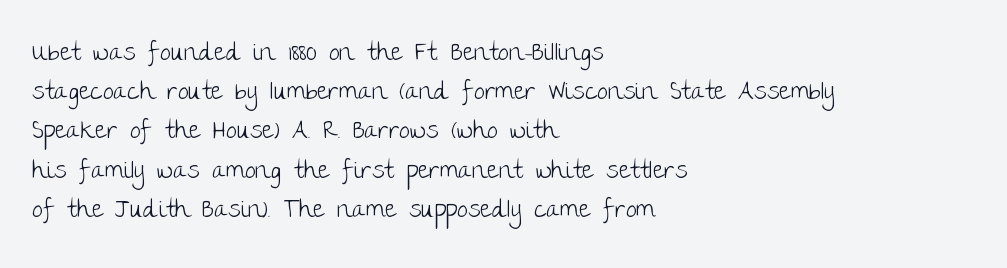
Q: Is the text bold? A: No.
Q: Is the text italic (slanted)? A: No, it is upright.
Q: Is the text underlined? A: No.
Q: How is the paragraph aligned? A: Left-aligned.
Q: Is the spacing between letters normal or unusually wide? A: Normal.
Q: Is the spacing between lines tight, normal or loose? A: Normal.
